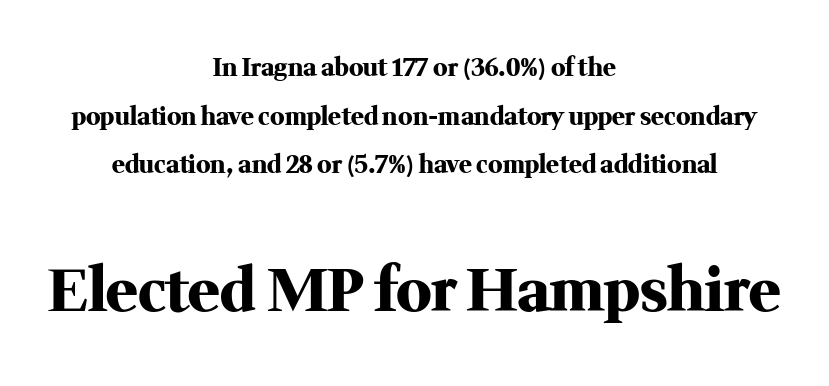
{"serif": "yes", "italic": "no", "bold": "yes", "weight": "heavy", "width": "normal", "stroke_contrast": "medium", "x_height": "medium", "monospaced": "no", "underline": "no", "align": "center", "line_spacing": "loose", "line_spacing_ratio": 2.03, "letter_spacing": "normal", "letter_spacing_em": 0.0, "larger_block": "second", "size_ratio": 2.46, "glyph_px": 59}
